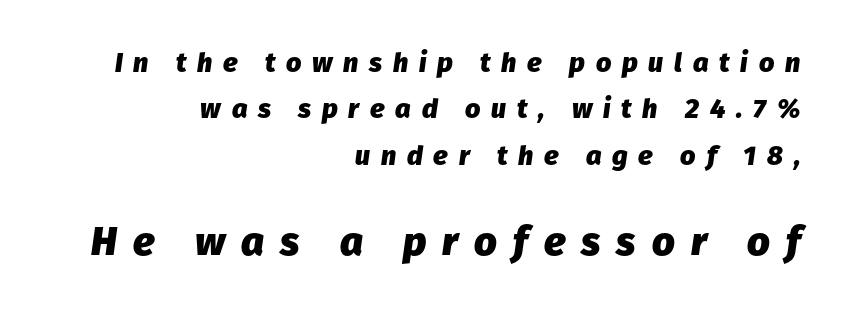
The image shows 40 px heavy type, italic (leaning right); set right-aligned, line spacing 1.72x, unusually wide letter spacing (+0.4 em), not underlined; the second (bottom) block is 1.48x larger; low stroke contrast and a medium x-height.
